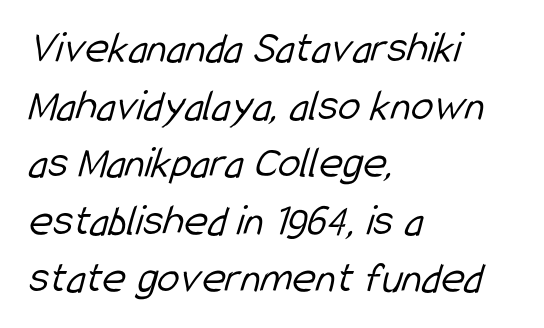
Q: Is the text bold? A: No.
Q: Is the typeface a serif or a sans-serif typeface? A: Sans-serif.
Q: Is the text underlined? A: No.
Q: How is the paragraph aligned? A: Left-aligned.
Q: Is the spacing between letters normal or unusually wide? A: Normal.
Q: Is the spacing between lines tight, normal or loose? A: Normal.
Q: Width (condensed, normal, or wide)? A: Condensed.
Q: Stroke contrast? A: Low.
Q: x-height? A: Medium.
Q: Monospaced? A: No.
